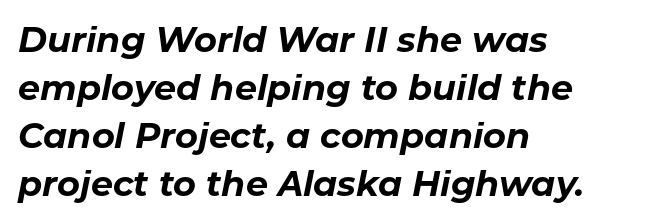
Is this a fixed-width face? No — the glyphs have proportional, varying widths. A dark, heavy texture on the line: the type is bold. Nobody touched the tracking dial on this one. Reading down the column, the eye jumps a familiar distance to each next line.
